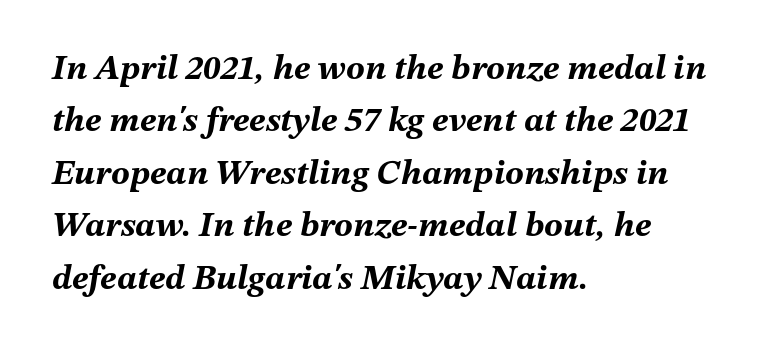
Horizontal alignment here is leftward, the default for most running prose. The passage shown stacks its lines at a standard gap. Looking at the ascenders, they clearly lean. Its strokes are broad and dark, the hallmark of bold type. No word sits above an underline.
